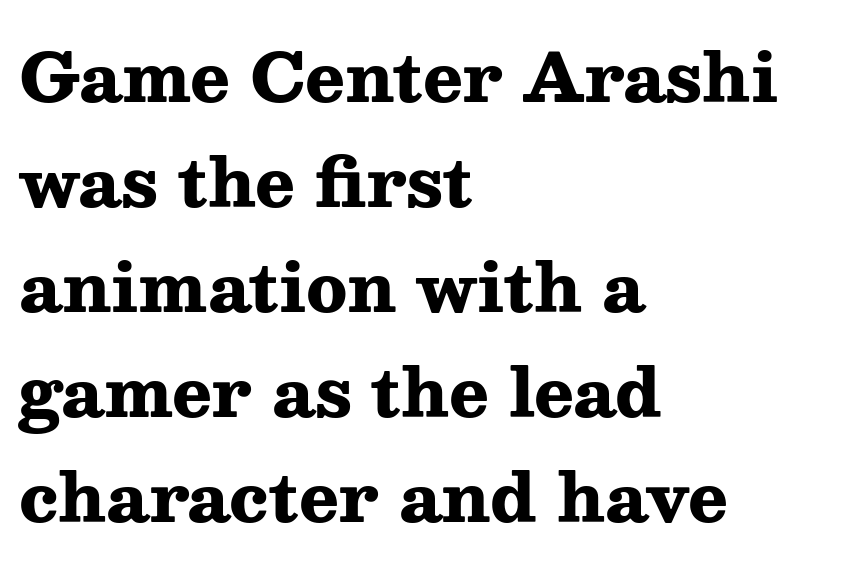
Q: Is the text bold? A: Yes.
Q: Is the text italic (slanted)? A: No, it is upright.
Q: Is the typeface a serif or a sans-serif typeface? A: Serif.
Q: Is the text underlined? A: No.
Q: How is the paragraph aligned? A: Left-aligned.
Q: Is the spacing between letters normal or unusually wide? A: Normal.
Q: Is the spacing between lines tight, normal or loose? A: Normal.
Q: Width (condensed, normal, or wide)? A: Wide.
Q: Stroke contrast? A: Medium.
Q: x-height? A: Medium.
Q: Monospaced? A: No.
